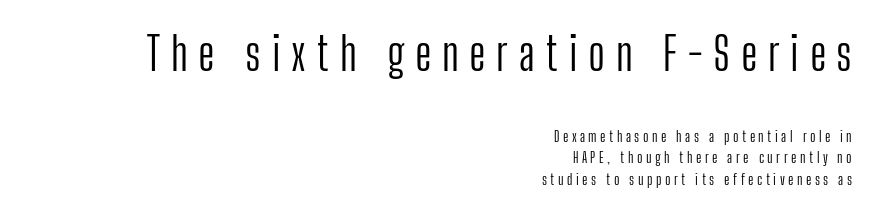
Q: Is the text bold? A: No.
Q: Is the text italic (slanted)? A: No, it is upright.
Q: Is the typeface a serif or a sans-serif typeface? A: Sans-serif.
Q: Is the text underlined? A: No.
Q: How is the paragraph aligned? A: Right-aligned.
Q: Is the spacing between letters normal or unusually wide? A: Unusually wide.
Q: Is the spacing between lines tight, normal or loose? A: Normal.
Q: Which block of text is set in a larger size, the first (top) or the second (bottom)? A: The first (top) one.
Q: Width (condensed, normal, or wide)? A: Condensed.
Q: Stroke contrast? A: Low.
Q: x-height? A: Medium.
Q: Monospaced? A: No.
